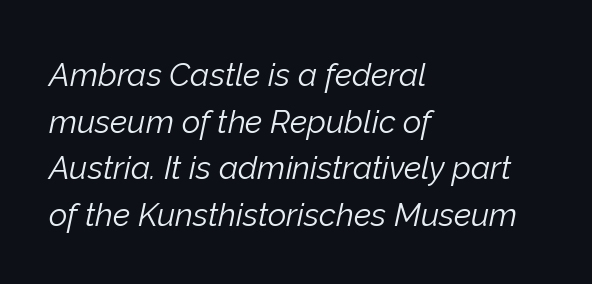
The image shows 32 px light type, italic (leaning right); set left-aligned, normal line spacing (1.46x), normal letter spacing, not underlined; low stroke contrast and a medium x-height.
